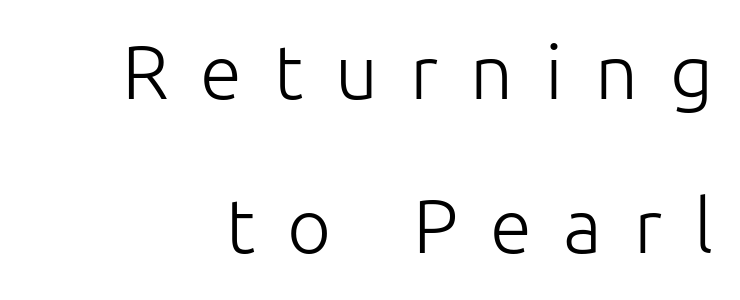
{"serif": "no", "italic": "no", "bold": "no", "weight": "light", "width": "normal", "stroke_contrast": "low", "x_height": "medium", "monospaced": "no", "underline": "no", "line_spacing": "loose", "line_spacing_ratio": 2.02, "letter_spacing": "wide", "letter_spacing_em": 0.42, "glyph_px": 76}
